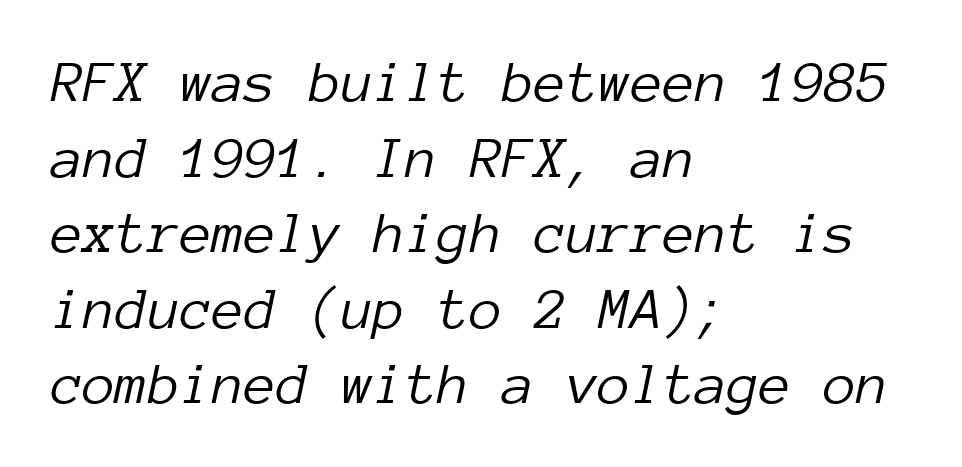
The image shows 59 px light type, italic (leaning right), monospaced; set left-aligned, normal line spacing (1.28x), normal letter spacing, not underlined; low stroke contrast and a medium x-height.
